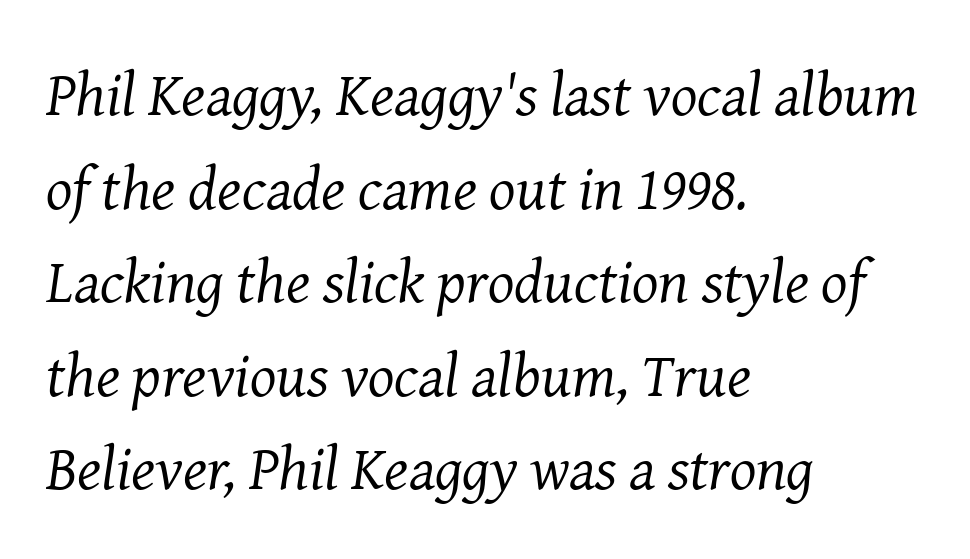
{"serif": "yes", "italic": "yes", "lean": "right", "slant_degrees": 8, "bold": "no", "weight": "regular", "width": "normal", "stroke_contrast": "medium", "x_height": "medium", "monospaced": "no", "underline": "no", "align": "left", "line_spacing": "normal", "line_spacing_ratio": 1.51, "letter_spacing": "normal", "letter_spacing_em": 0.0, "glyph_px": 62}
